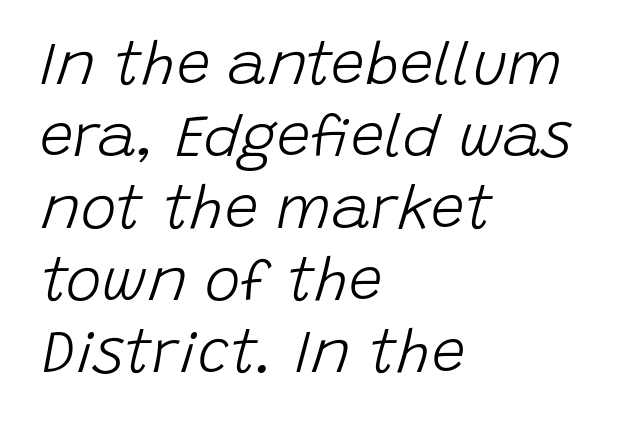
{"italic": "yes", "lean": "right", "slant_degrees": 15, "bold": "no", "weight": "light", "width": "normal", "stroke_contrast": "low", "x_height": "large", "monospaced": "no", "underline": "no", "align": "left", "line_spacing_ratio": 1.2, "letter_spacing": "normal", "letter_spacing_em": 0.0, "glyph_px": 60}
